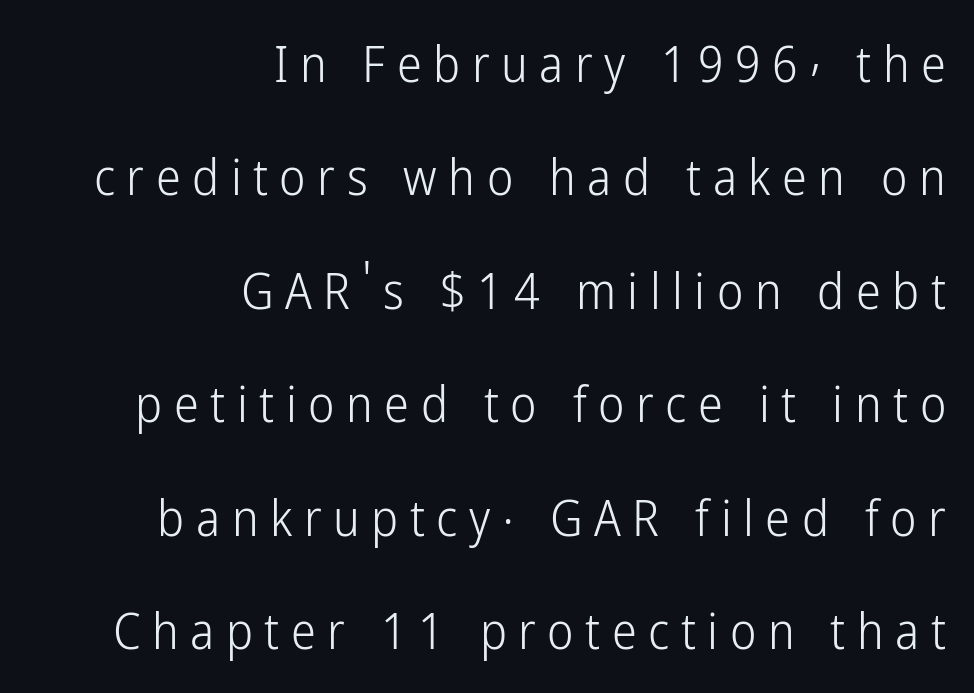
Q: Is the text bold? A: No.
Q: Is the text italic (slanted)? A: No, it is upright.
Q: Is the typeface a serif or a sans-serif typeface? A: Sans-serif.
Q: Is the text underlined? A: No.
Q: How is the paragraph aligned? A: Right-aligned.
Q: Is the spacing between letters normal or unusually wide? A: Unusually wide.
Q: Is the spacing between lines tight, normal or loose? A: Loose.
Q: Width (condensed, normal, or wide)? A: Condensed.
Q: Stroke contrast? A: Low.
Q: x-height? A: Medium.
Q: Monospaced? A: No.
